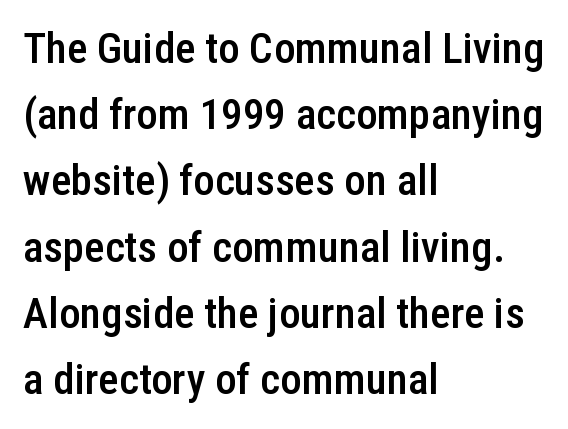
Q: Is the text bold? A: Semi-bold.
Q: Is the text italic (slanted)? A: No, it is upright.
Q: Is the typeface a serif or a sans-serif typeface? A: Sans-serif.
Q: Is the text underlined? A: No.
Q: How is the paragraph aligned? A: Left-aligned.
Q: Is the spacing between letters normal or unusually wide? A: Normal.
Q: Is the spacing between lines tight, normal or loose? A: Normal.
Q: Width (condensed, normal, or wide)? A: Condensed.
Q: Stroke contrast? A: Low.
Q: x-height? A: Medium.
Q: Monospaced? A: No.
